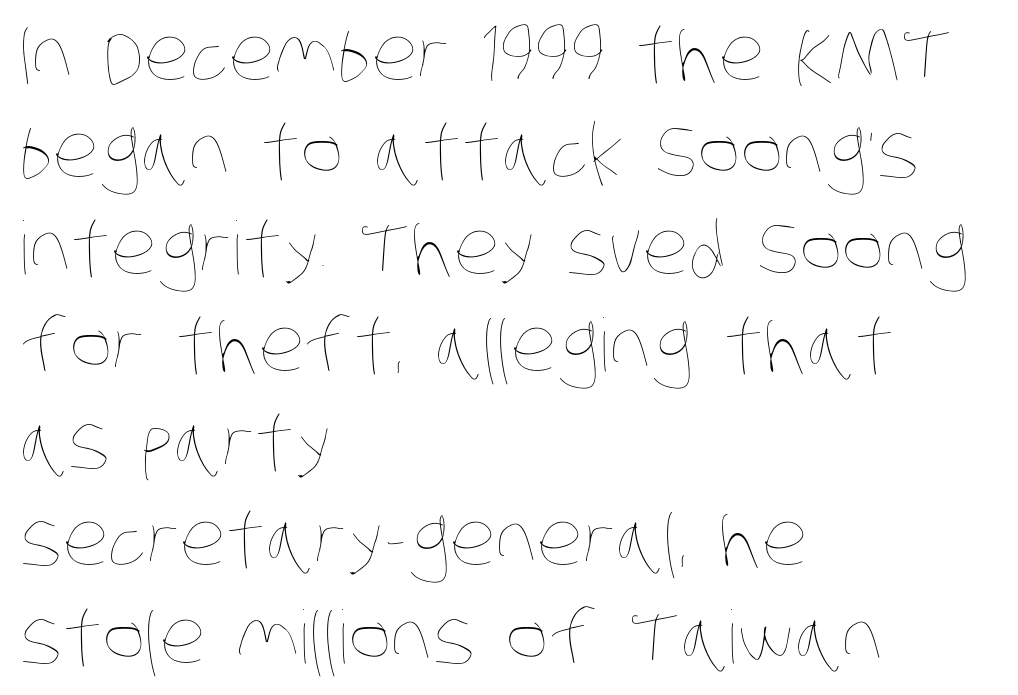
{"bold": "no", "weight": "thin", "width": "condensed", "stroke_contrast": "low", "x_height": "large", "monospaced": "no", "underline": "no", "align": "left", "line_spacing": "normal", "line_spacing_ratio": 1.33, "letter_spacing": "normal", "letter_spacing_em": 0.0, "glyph_px": 73}
